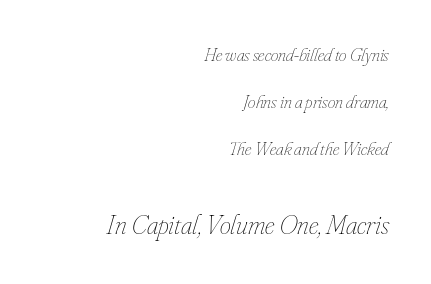
{"italic": "yes", "lean": "right", "slant_degrees": 16, "bold": "no", "weight": "thin", "width": "condensed", "stroke_contrast": "low", "x_height": "small", "monospaced": "no", "underline": "no", "align": "right", "line_spacing": "loose", "line_spacing_ratio": 2.48, "letter_spacing": "normal", "letter_spacing_em": 0.0, "larger_block": "second", "size_ratio": 1.47, "glyph_px": 28}
